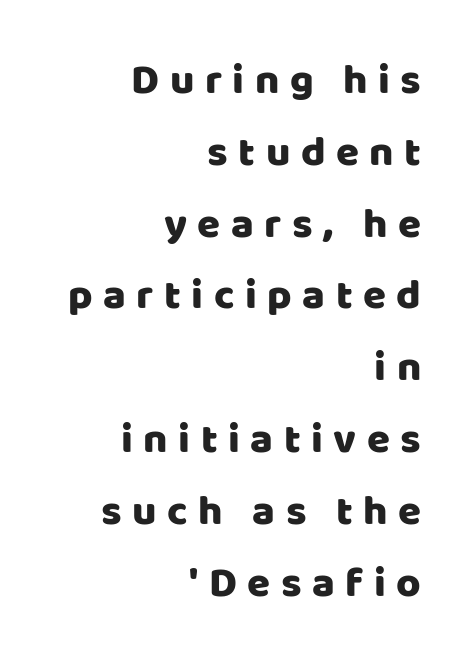
The image shows 42 px sans-serif type, upright; set right-aligned, line spacing 1.71x, unusually wide letter spacing (+0.25 em), not underlined; low stroke contrast and a large x-height.
